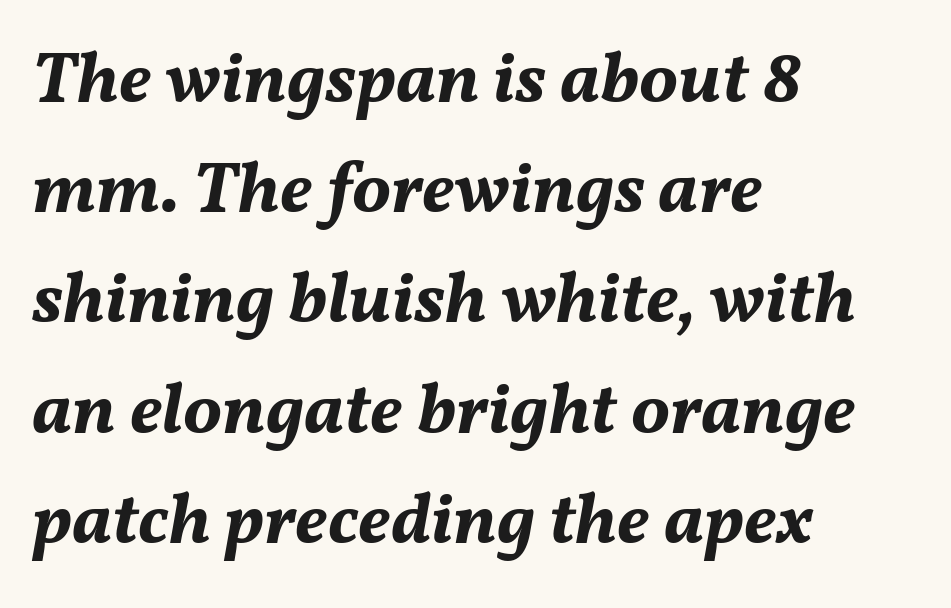
Q: Is the text bold? A: Yes.
Q: Is the text italic (slanted)? A: Yes, it leans right by about 11 degrees.
Q: Is the text underlined? A: No.
Q: How is the paragraph aligned? A: Left-aligned.
Q: Is the spacing between letters normal or unusually wide? A: Normal.
Q: Is the spacing between lines tight, normal or loose? A: Normal.
Q: Width (condensed, normal, or wide)? A: Normal.
Q: Stroke contrast? A: Medium.
Q: x-height? A: Medium.
Q: Monospaced? A: No.
